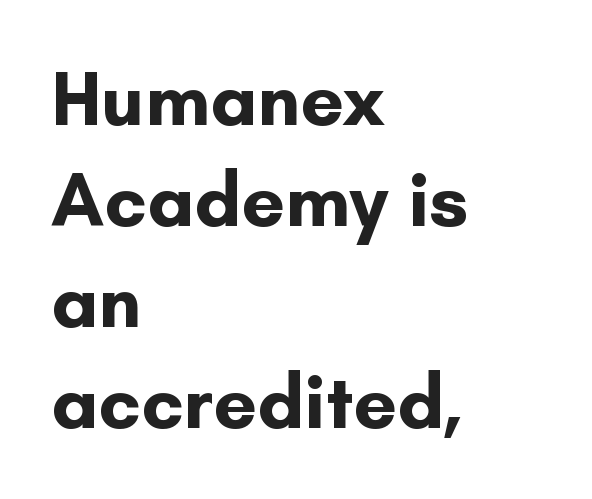
Q: Is the text bold? A: Yes.
Q: Is the text italic (slanted)? A: No, it is upright.
Q: Is the typeface a serif or a sans-serif typeface? A: Sans-serif.
Q: Is the text underlined? A: No.
Q: How is the paragraph aligned? A: Left-aligned.
Q: Is the spacing between letters normal or unusually wide? A: Normal.
Q: Is the spacing between lines tight, normal or loose? A: Normal.
Q: Width (condensed, normal, or wide)? A: Normal.
Q: Stroke contrast? A: Low.
Q: x-height? A: Small.
Q: Monospaced? A: No.
